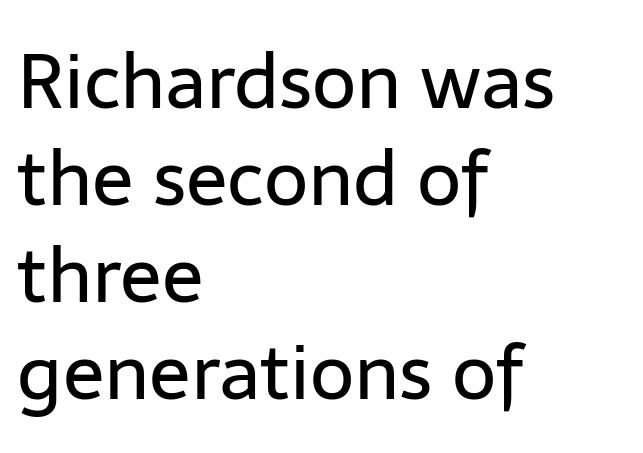
Q: Is the text bold? A: No.
Q: Is the text italic (slanted)? A: No, it is upright.
Q: Is the typeface a serif or a sans-serif typeface? A: Sans-serif.
Q: Is the text underlined? A: No.
Q: How is the paragraph aligned? A: Left-aligned.
Q: Is the spacing between letters normal or unusually wide? A: Normal.
Q: Is the spacing between lines tight, normal or loose? A: Normal.
Q: Width (condensed, normal, or wide)? A: Normal.
Q: Stroke contrast? A: Low.
Q: x-height? A: Medium.
Q: Monospaced? A: No.
